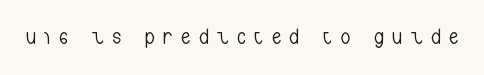
Tall strokes in this sample are plumb rather than angled. Vertical stems look standard width or narrower in stroke. Here the glyphs are tracked loosely, breaking word shapes into spaced letters. Decoration check: the copy has no underline.
